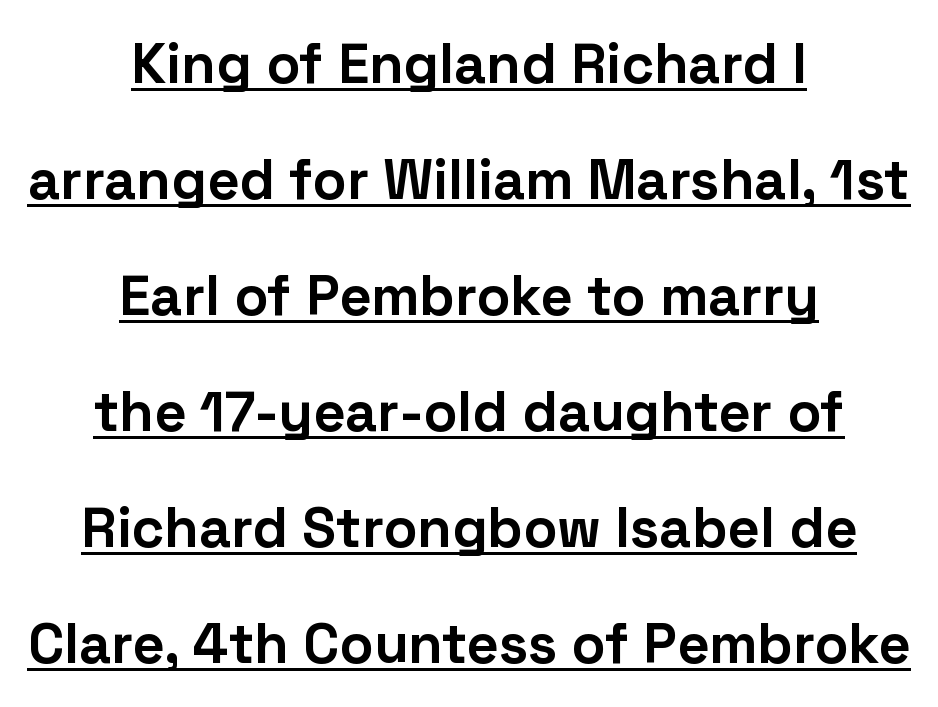
The image shows 56 px bold sans-serif type, upright; set centered, loose line spacing (2.07x), normal letter spacing, underlined; low stroke contrast and a medium x-height.
